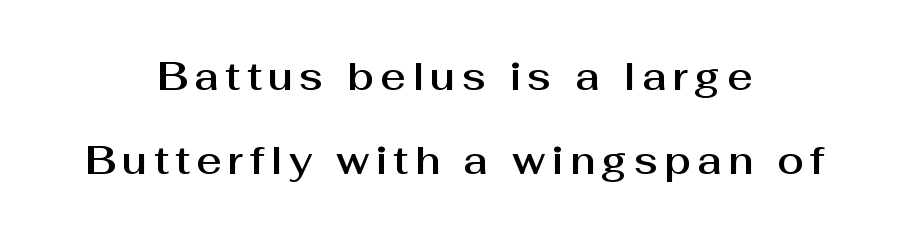
The passage shown is typed in a proportional face where columns would drift. Style check: upright. Layout note: lines centered. This block would shrink considerably if given ordinary leading; it's expanded now. Bare-footed words on every line.
